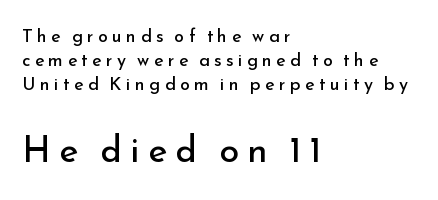
Caption: upper text group reduced, lower text group enlarged. Here the glyphs are tracked loosely, breaking word shapes into spaced letters. Upright lettering throughout. Stems and bowls with no extra thickness — not bold. Notice how the passage keeps a crisp vertical edge on the left only. A sans-serif font was chosen for this passage.
